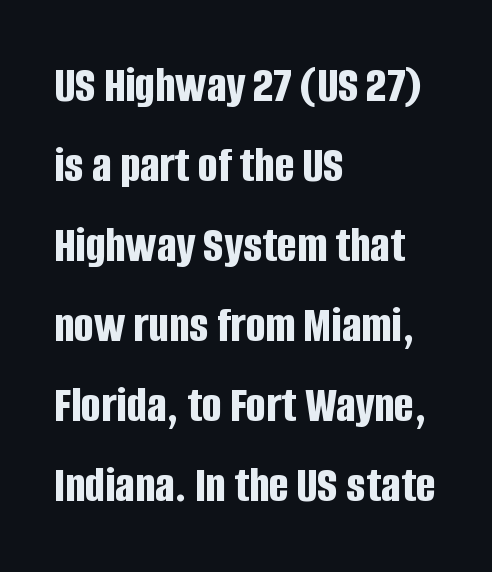
{"serif": "no", "italic": "no", "bold": "yes", "weight": "bold", "width": "condensed", "stroke_contrast": "low", "x_height": "large", "monospaced": "no", "underline": "no", "align": "left", "line_spacing": "normal", "line_spacing_ratio": 1.54, "letter_spacing": "normal", "letter_spacing_em": 0.0, "glyph_px": 52}
